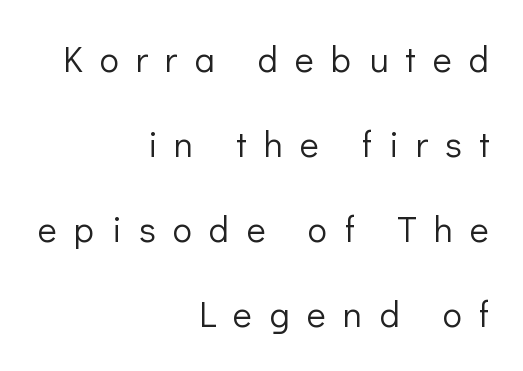
These lines were composed using upright roman letters. Unbolded letterforms with no extra heft. Each letter keeps its own natural width here, so spacing adapts to shape. This sample uses expanded letter spacing, leaving extra air between glyphs. The rendering anchors every line to the right-hand side.
